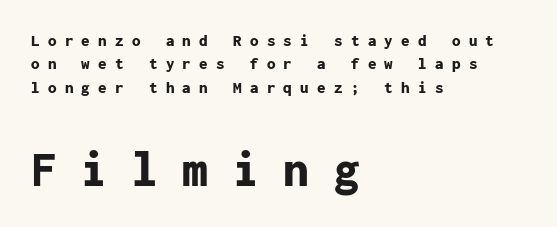
{"serif": "no", "italic": "no", "bold": "yes", "weight": "bold", "width": "normal", "stroke_contrast": "low", "x_height": "medium", "monospaced": "yes", "underline": "no", "align": "left", "line_spacing": "normal", "line_spacing_ratio": 1.37, "letter_spacing": "wide", "letter_spacing_em": 0.49, "larger_block": "second", "size_ratio": 3.0, "glyph_px": 51}
